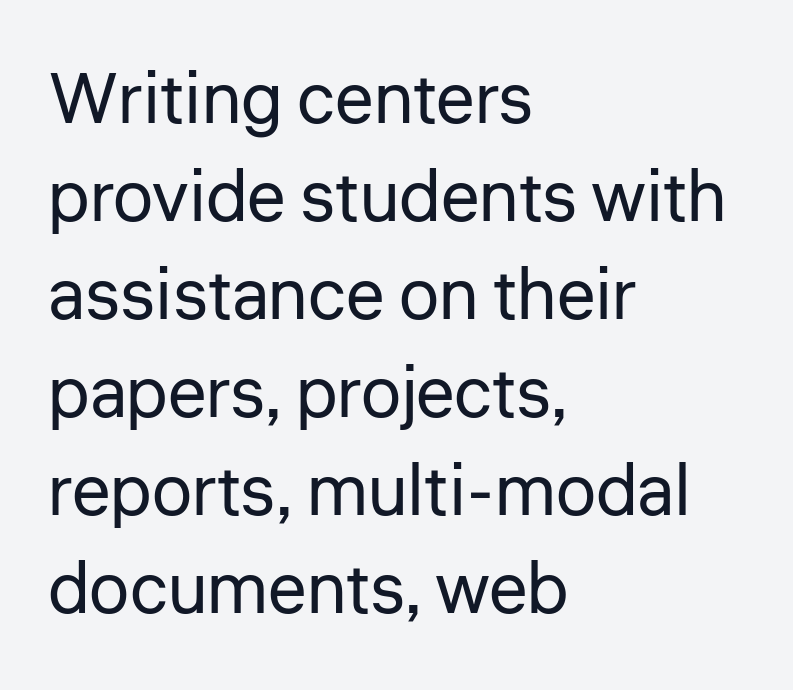
Honestly, the letter spacing is just normal — you wouldn't notice it. Each letter keeps its own natural width here, so spacing adapts to shape. The baseline area is clear. The paragraph has a hard left edge and a soft right edge. Unbolded letterforms with no extra heft. Letterform terminals end flat and unadorned throughout the passage.
